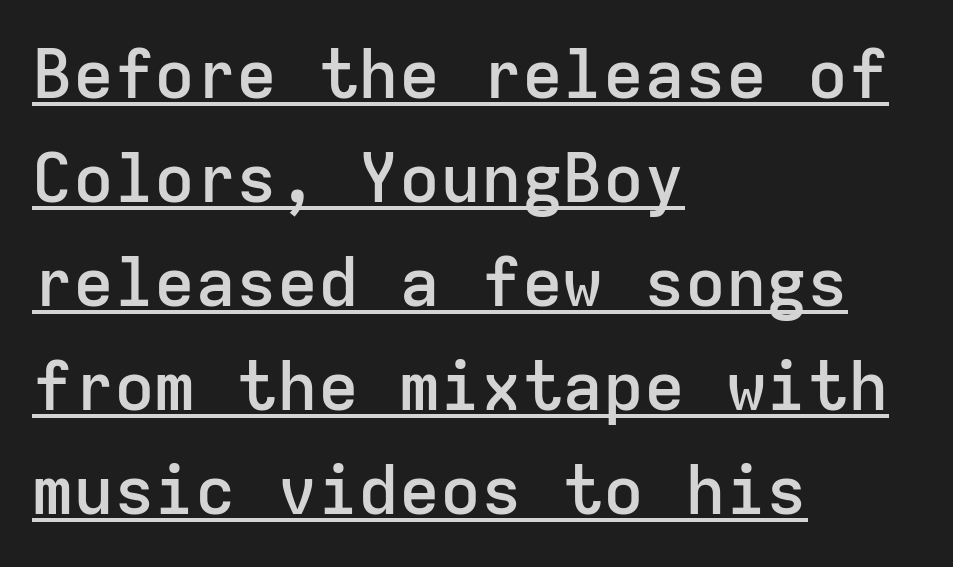
The image shows 68 px semibold sans-serif type, upright, monospaced; set left-aligned, normal line spacing (1.53x), normal letter spacing, underlined; low stroke contrast and a medium x-height.
